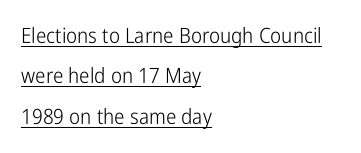
The rendering anchors every line to the left-hand side. Somebody hit Ctrl+U on this one — the words are underlined. Vertical spacing — loose. The specimen reads as upright at a glance.
